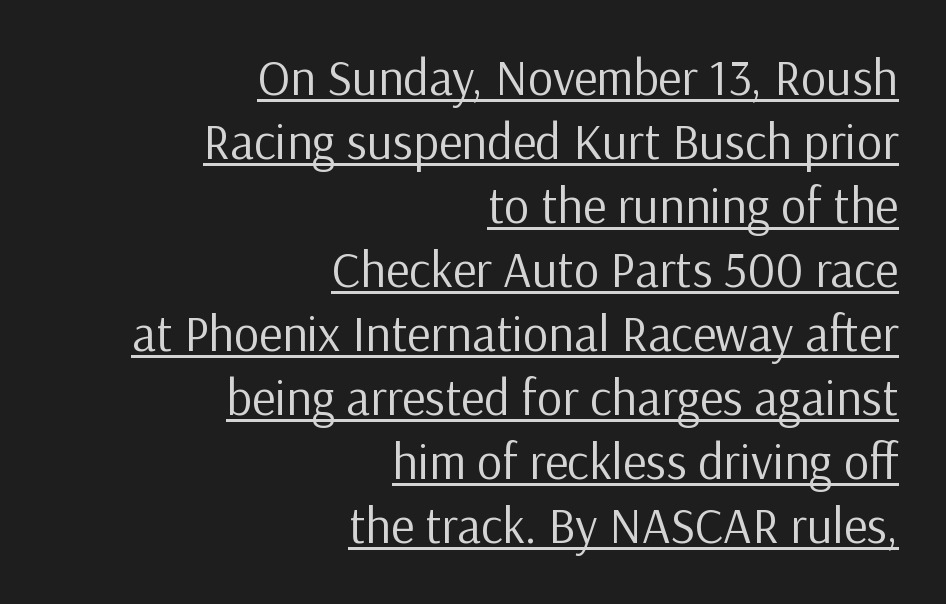
The image shows 50 px regular-weight sans-serif type, upright; set right-aligned, normal line spacing (1.28x), normal letter spacing, underlined; low stroke contrast and a medium x-height.
